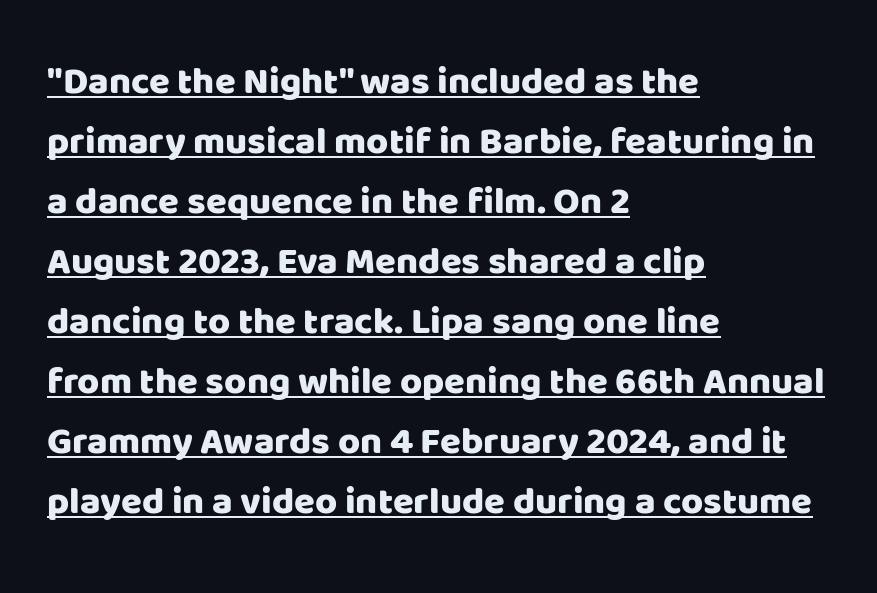
Q: Is the text italic (slanted)? A: No, it is upright.
Q: Is the typeface a serif or a sans-serif typeface? A: Sans-serif.
Q: Is the text underlined? A: Yes.
Q: How is the paragraph aligned? A: Left-aligned.
Q: Is the spacing between letters normal or unusually wide? A: Normal.
Q: Is the spacing between lines tight, normal or loose? A: Normal.
Q: Width (condensed, normal, or wide)? A: Normal.
Q: Stroke contrast? A: Low.
Q: x-height? A: Large.
Q: Monospaced? A: No.
